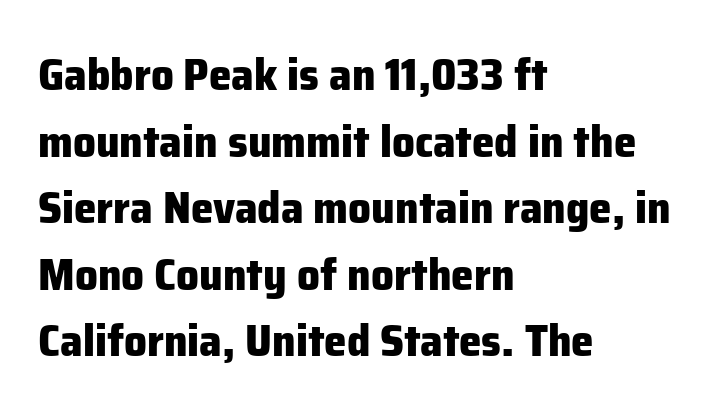
The image shows 45 px heavy sans-serif type, upright; set left-aligned, normal line spacing (1.48x), normal letter spacing, not underlined; low stroke contrast and a medium x-height.
